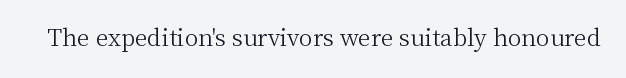
{"italic": "no", "bold": "no", "underline": "no", "letter_spacing": "normal", "letter_spacing_em": 0.0, "glyph_px": 23}
